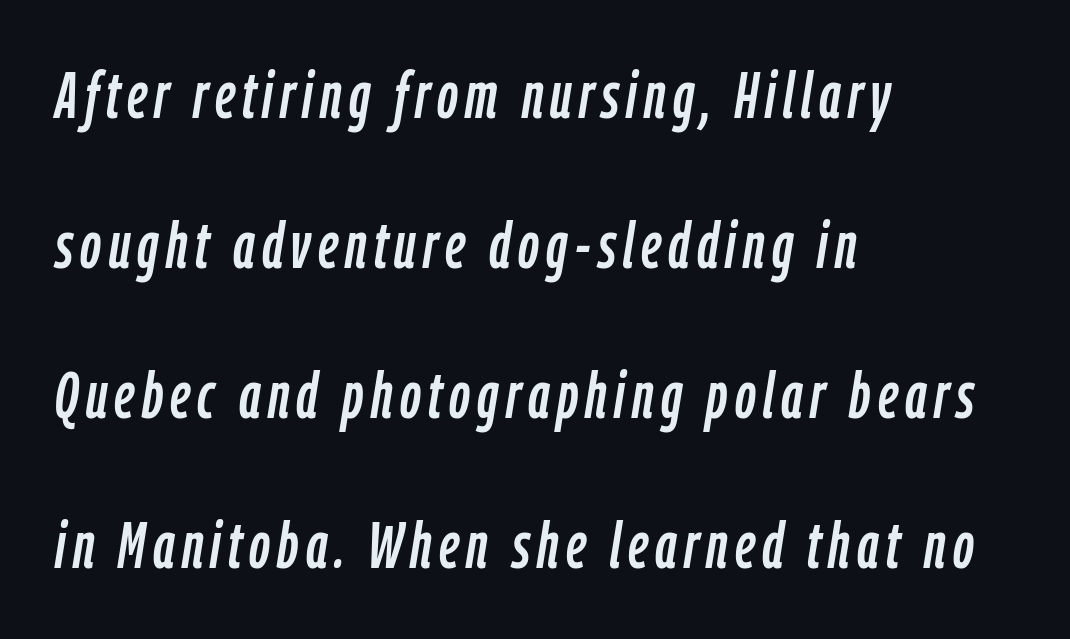
The image shows 65 px condensed type, italic (leaning right); set left-aligned, loose line spacing (2.31x), not underlined; low stroke contrast and a medium x-height.
